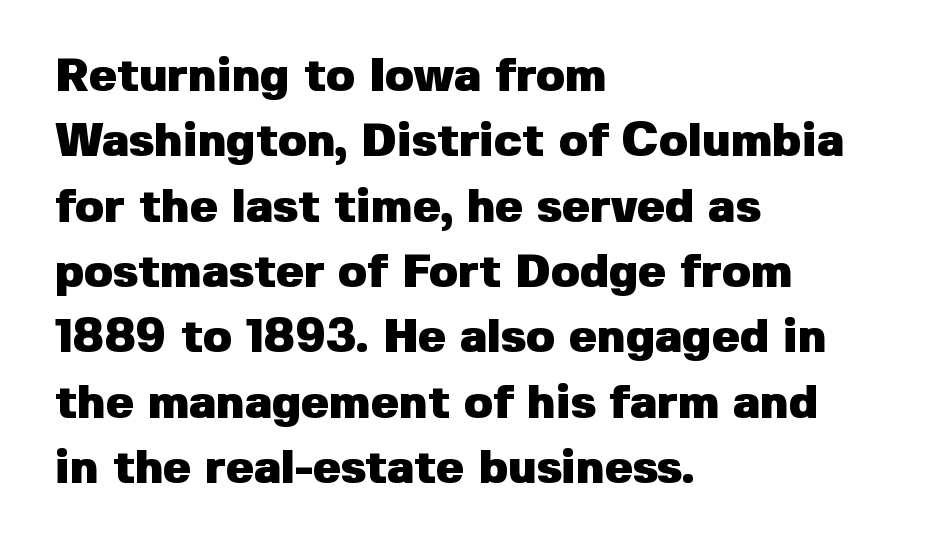
{"serif": "no", "italic": "no", "bold": "yes", "weight": "heavy", "width": "normal", "stroke_contrast": "low", "x_height": "medium", "monospaced": "no", "underline": "no", "align": "left", "line_spacing": "normal", "line_spacing_ratio": 1.39, "letter_spacing": "normal", "letter_spacing_em": 0.0, "glyph_px": 47}
